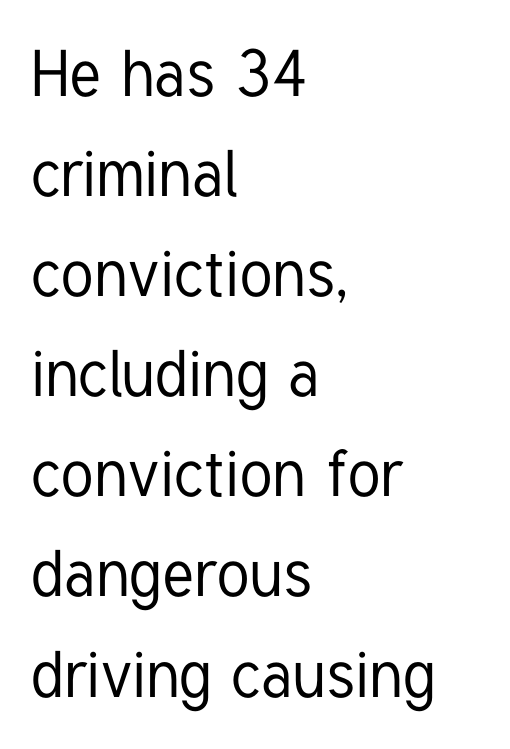
{"serif": "no", "italic": "no", "width": "condensed", "stroke_contrast": "low", "x_height": "medium", "monospaced": "no", "underline": "no", "align": "left", "line_spacing": "normal", "line_spacing_ratio": 1.54, "letter_spacing": "normal", "letter_spacing_em": 0.0, "glyph_px": 65}
